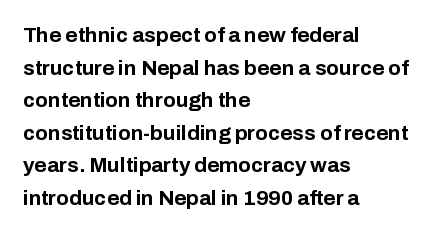
{"italic": "no", "bold": "yes", "underline": "no", "align": "left", "line_spacing": "normal", "line_spacing_ratio": 1.55, "letter_spacing": "normal", "letter_spacing_em": 0.0, "glyph_px": 21}
